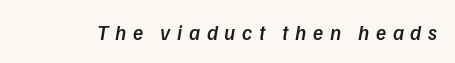
The image shows 21 px text type, italic (leaning right); set unusually wide letter spacing (+0.31 em), not underlined.
